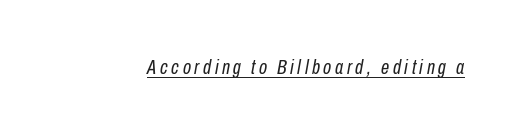
{"italic": "yes", "lean": "right", "slant_degrees": 10, "bold": "no", "underline": "yes", "glyph_px": 21}
